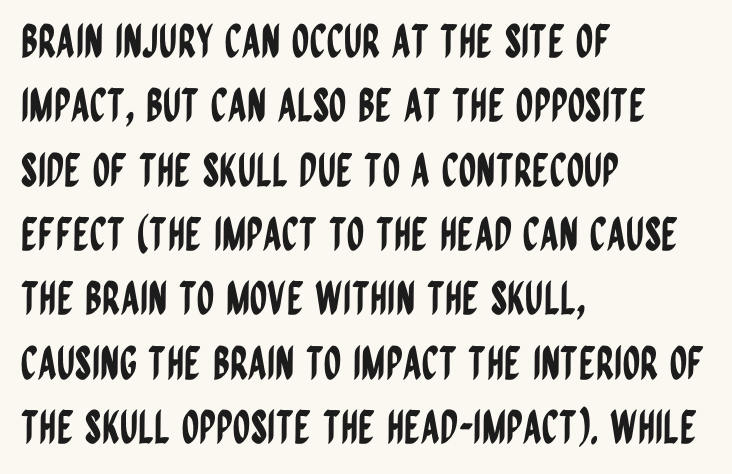
Q: Is the text italic (slanted)? A: No, it is upright.
Q: Is the typeface a serif or a sans-serif typeface? A: Sans-serif.
Q: Is the text underlined? A: No.
Q: How is the paragraph aligned? A: Left-aligned.
Q: Is the spacing between letters normal or unusually wide? A: Normal.
Q: Is the spacing between lines tight, normal or loose? A: Normal.
Q: Width (condensed, normal, or wide)? A: Condensed.
Q: Stroke contrast? A: Low.
Q: x-height? A: Large.
Q: Monospaced? A: No.
